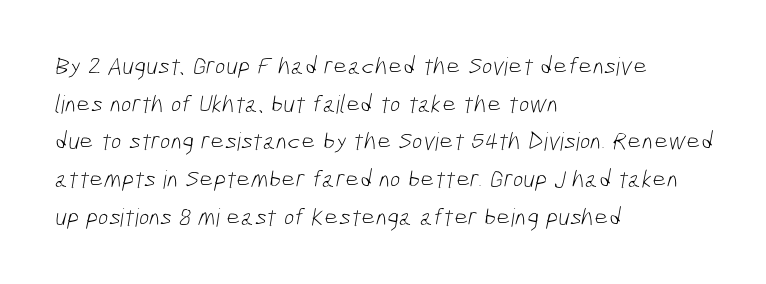
Caption: face not bold, strokes unweighted. Leftover space on each line is placed entirely after the last word. Nobody touched the tracking dial on this one. The leading is moderate, giving the passage an even texture.
